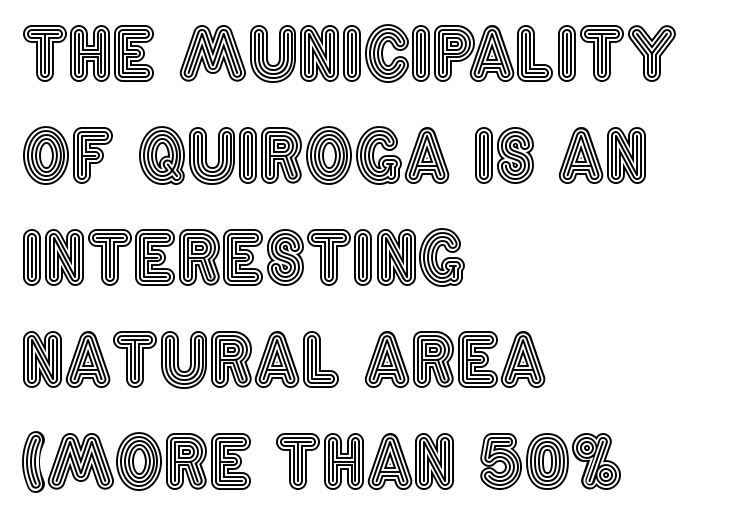
{"italic": "no", "width": "condensed", "x_height": "large", "monospaced": "no", "underline": "no", "align": "left", "line_spacing": "normal", "line_spacing_ratio": 1.48, "letter_spacing": "normal", "letter_spacing_em": 0.0, "glyph_px": 69}
